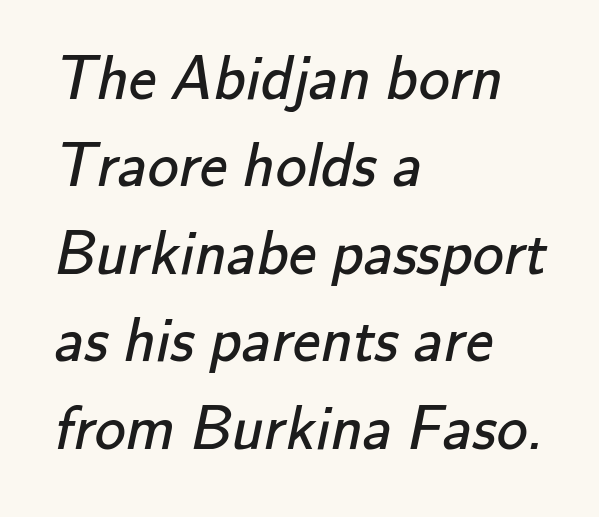
Q: Is the text bold? A: No.
Q: Is the typeface a serif or a sans-serif typeface? A: Sans-serif.
Q: Is the text underlined? A: No.
Q: How is the paragraph aligned? A: Left-aligned.
Q: Is the spacing between letters normal or unusually wide? A: Normal.
Q: Is the spacing between lines tight, normal or loose? A: Normal.
Q: Width (condensed, normal, or wide)? A: Normal.
Q: Stroke contrast? A: Low.
Q: x-height? A: Small.
Q: Monospaced? A: No.
